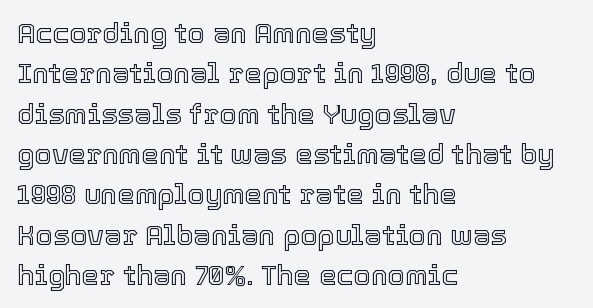
Here the designer chose a conventional face with non-uniform glyph widths. Spacing between characters is what you'd get straight out of the box. Unmarked baselines from the first word to the last. The passage shown stacks its lines at a standard gap. Line starts are locked; line ends wander.
